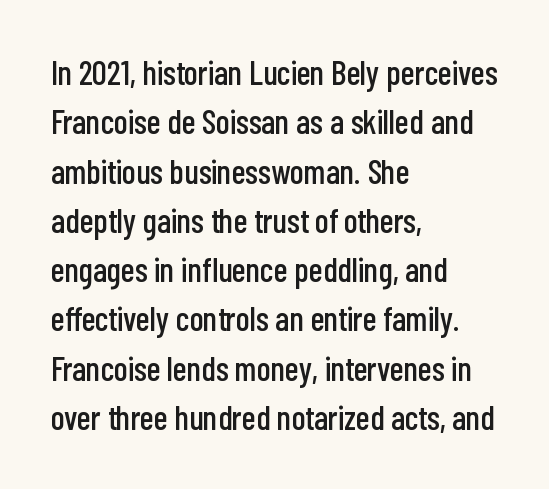
{"serif": "no", "italic": "no", "width": "condensed", "stroke_contrast": "low", "x_height": "medium", "monospaced": "no", "underline": "no", "align": "left", "line_spacing": "normal", "line_spacing_ratio": 1.45, "letter_spacing": "normal", "letter_spacing_em": 0.0, "glyph_px": 34}
